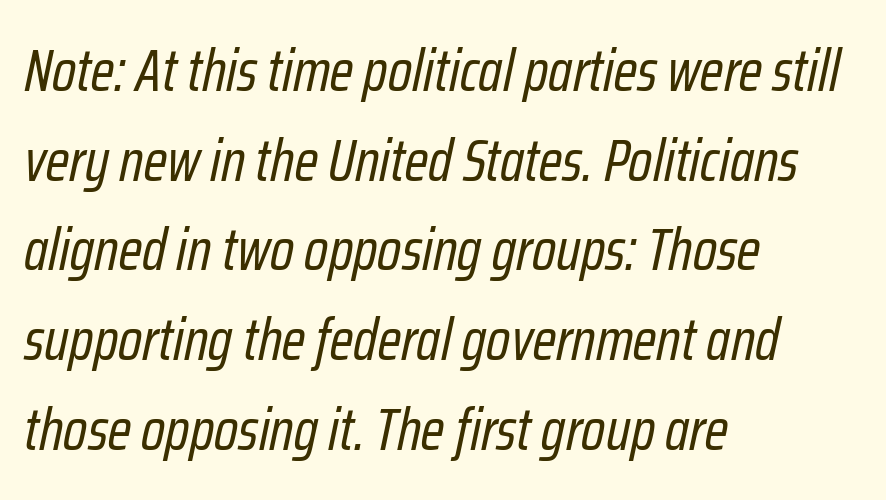
A typesetter would call this leading conventional body-copy spacing. Short and long lines alike share a common starting point at left. Stems here are at most as thick as an everyday book face. Emphasis-style slanted type is in use. Bare-footed words on every line.
